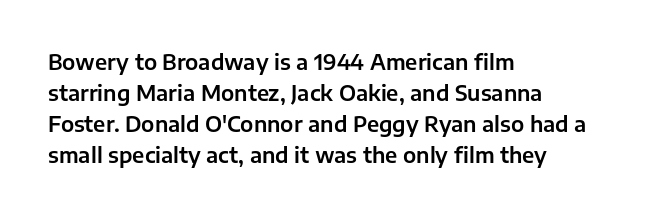
The image shows 21 px text type, upright; set left-aligned, normal line spacing (1.48x), normal letter spacing, not underlined.
